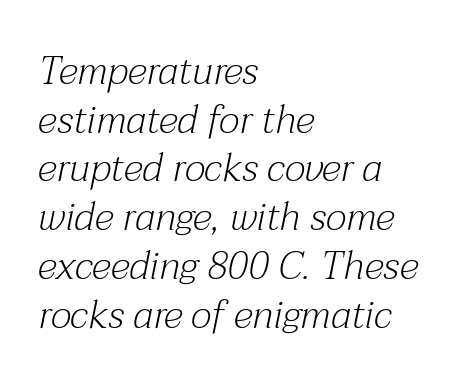
{"serif": "yes", "italic": "yes", "lean": "right", "slant_degrees": 12, "bold": "no", "weight": "light", "width": "normal", "stroke_contrast": "medium", "x_height": "medium", "monospaced": "no", "underline": "no", "align": "left", "line_spacing": "normal", "line_spacing_ratio": 1.25, "letter_spacing": "normal", "letter_spacing_em": 0.0, "glyph_px": 39}
